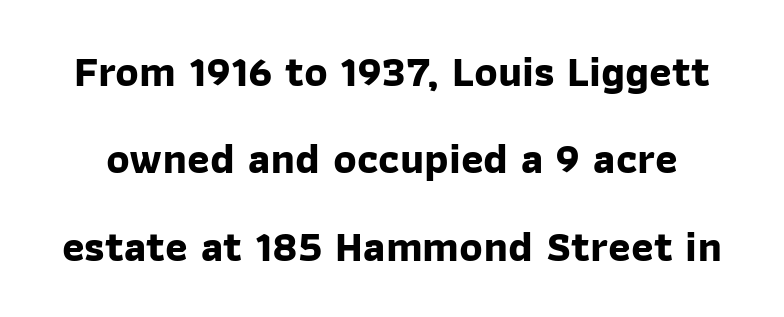
Classification — sans serif. Plain, unruled lines of type. Looks like regular typesetting: each glyph gets only the width it needs. Nothing unusual about the tracking: characters are spaced as the font intends. The vertical gap from one line to the next is large. A dark, heavy texture on the line: the type is bold.
